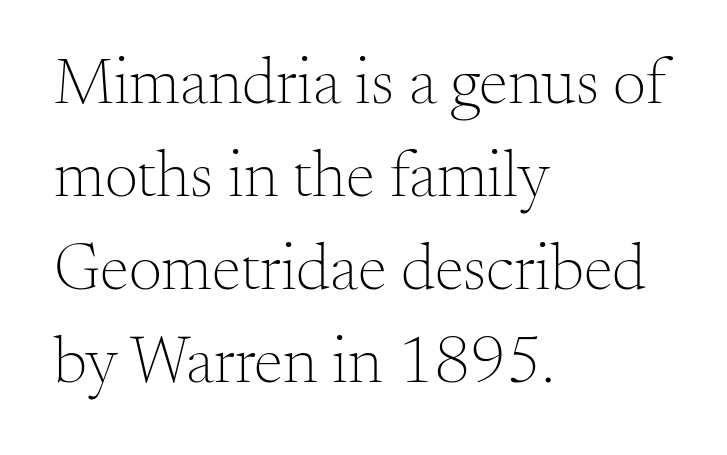
A quiet, ordinary-to-light weight characterises the typeface. The type sits square on the baseline with zero lean. The lines sit at an ordinary, default distance from one another. Descenders hang freely into open space. The horizontal fit of the characters is conventional and even.
